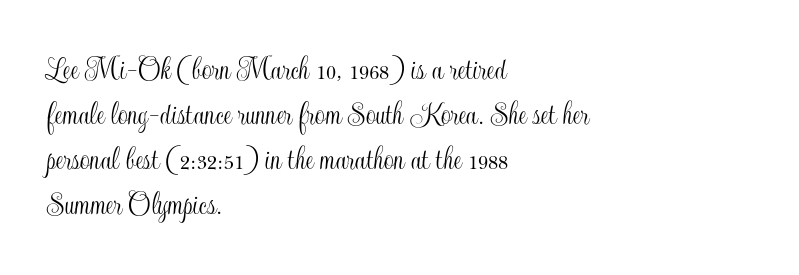
Q: Is the text italic (slanted)? A: Yes.
Q: Is the text underlined? A: No.
Q: How is the paragraph aligned? A: Left-aligned.
Q: Is the spacing between letters normal or unusually wide? A: Normal.
Q: Is the spacing between lines tight, normal or loose? A: Normal.
Q: Width (condensed, normal, or wide)? A: Condensed.
Q: x-height? A: Small.
Q: Monospaced? A: No.
